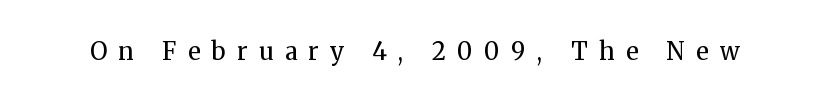
{"italic": "no", "bold": "no", "underline": "no", "letter_spacing": "wide", "letter_spacing_em": 0.48, "glyph_px": 24}
